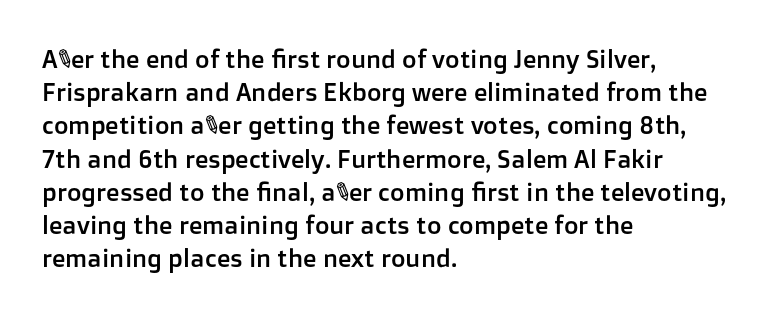
The image shows 25 px text type, upright; set left-aligned, normal line spacing (1.33x), normal letter spacing, not underlined.
